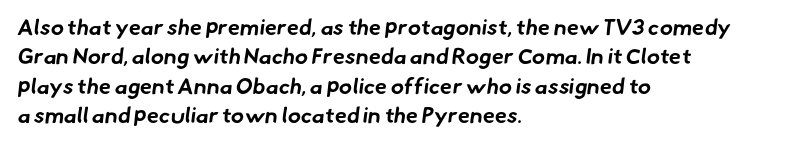
Regarding leading, the lines here are spaced in the standard way. One-word summary of the alignment: left. Honestly, the letter spacing is just normal — you wouldn't notice it. Clear beneath every line of the passage.
